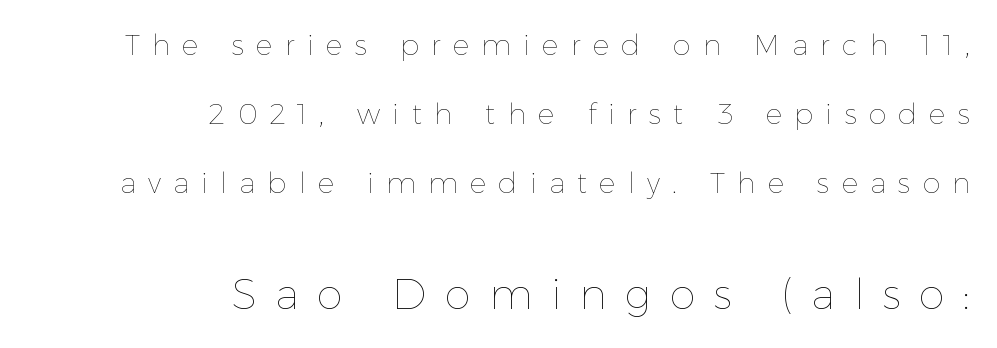
{"italic": "no", "bold": "no", "weight": "thin", "width": "normal", "x_height": "medium", "monospaced": "no", "underline": "no", "align": "right", "line_spacing": "loose", "line_spacing_ratio": 2.47, "letter_spacing": "wide", "letter_spacing_em": 0.44, "larger_block": "second", "size_ratio": 1.5, "glyph_px": 42}
